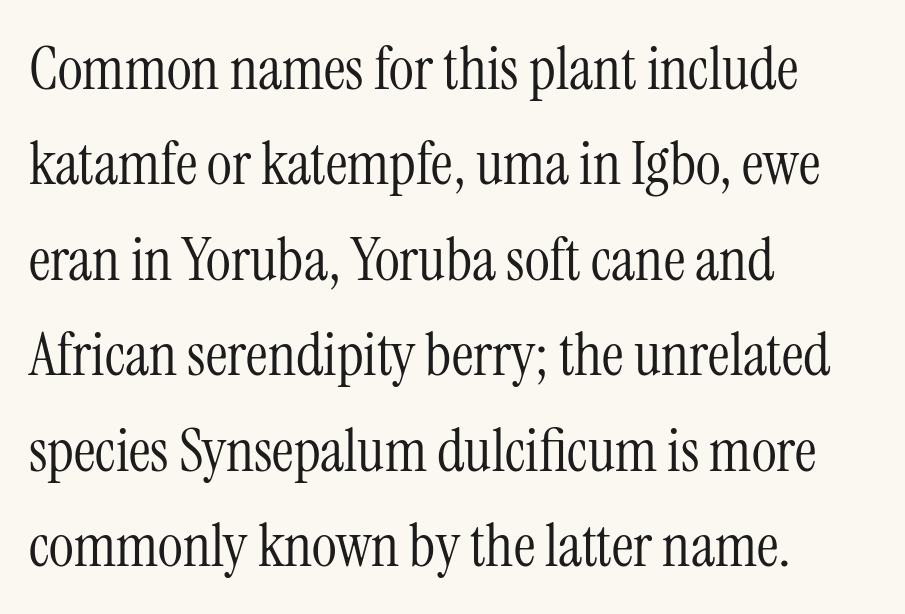
The image shows 60 px light, condensed serif type, upright; set left-aligned, normal line spacing (1.59x), normal letter spacing, not underlined; medium stroke contrast and a medium x-height.
